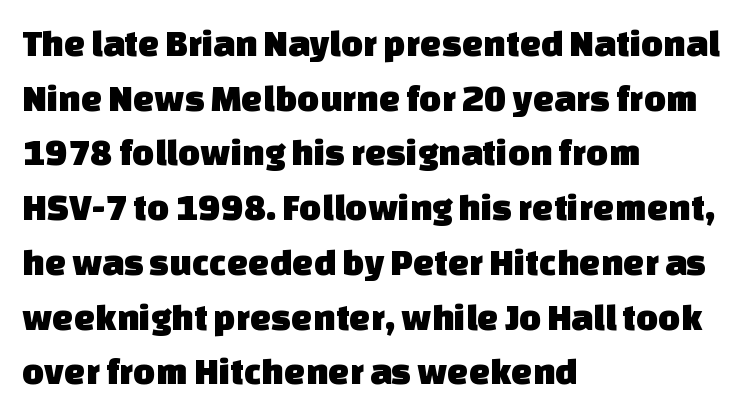
{"serif": "no", "width": "normal", "stroke_contrast": "low", "x_height": "large", "monospaced": "no", "underline": "no", "align": "left", "line_spacing": "normal", "line_spacing_ratio": 1.44, "letter_spacing": "normal", "letter_spacing_em": 0.0, "glyph_px": 38}
